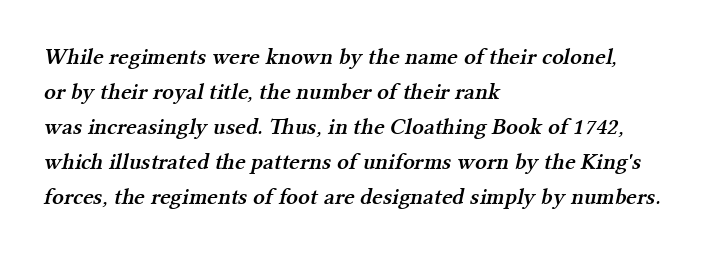
The line texture is even and compact thanks to regular tracking. Firm but not heavy-handed strokes: this text is semibold. The specimen omits any rule beneath the text block's lines. This rendering uses left alignment, leaving the right contour irregular. The space between consecutive lines is moderate.
